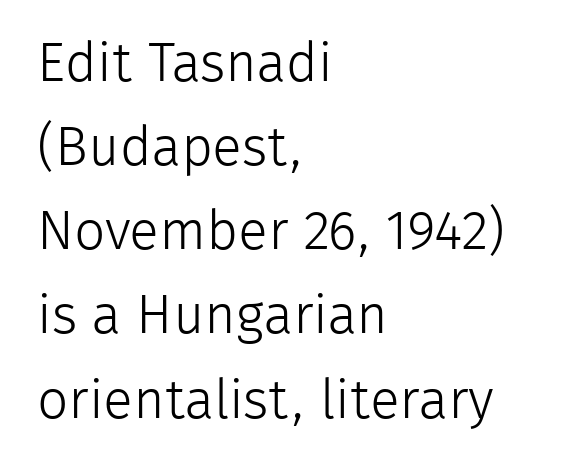
The image shows 55 px light sans-serif type, upright; set left-aligned, normal line spacing (1.53x), normal letter spacing, not underlined; low stroke contrast and a medium x-height.
